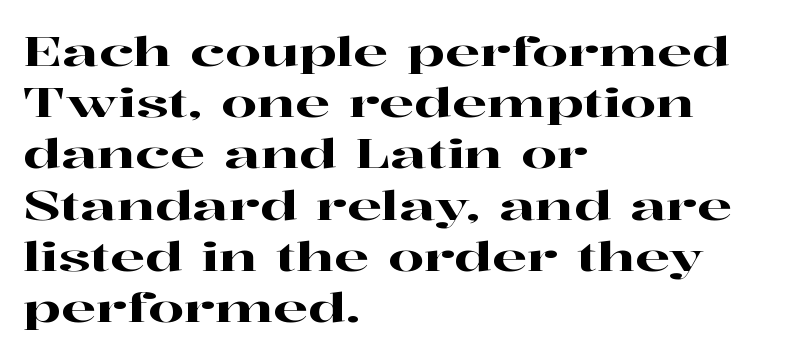
Q: Is the text italic (slanted)? A: No, it is upright.
Q: Is the typeface a serif or a sans-serif typeface? A: Serif.
Q: Is the text underlined? A: No.
Q: How is the paragraph aligned? A: Left-aligned.
Q: Is the spacing between letters normal or unusually wide? A: Normal.
Q: Is the spacing between lines tight, normal or loose? A: Normal.
Q: Width (condensed, normal, or wide)? A: Wide.
Q: Stroke contrast? A: High.
Q: x-height? A: Medium.
Q: Monospaced? A: No.
